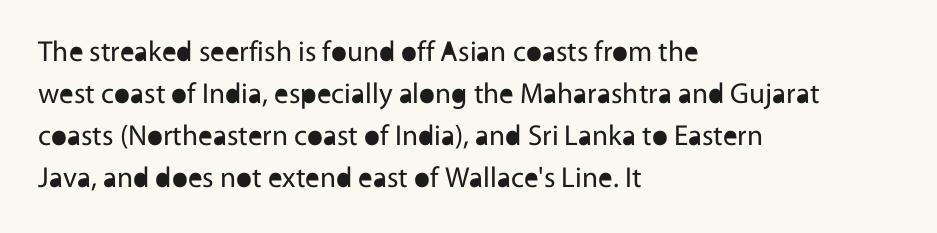
Q: Is the text bold? A: No.
Q: Is the text italic (slanted)? A: No, it is upright.
Q: Is the typeface a serif or a sans-serif typeface? A: Sans-serif.
Q: Is the text underlined? A: No.
Q: How is the paragraph aligned? A: Left-aligned.
Q: Is the spacing between letters normal or unusually wide? A: Normal.
Q: Is the spacing between lines tight, normal or loose? A: Normal.
Q: Width (condensed, normal, or wide)? A: Normal.
Q: x-height? A: Medium.
Q: Monospaced? A: No.
